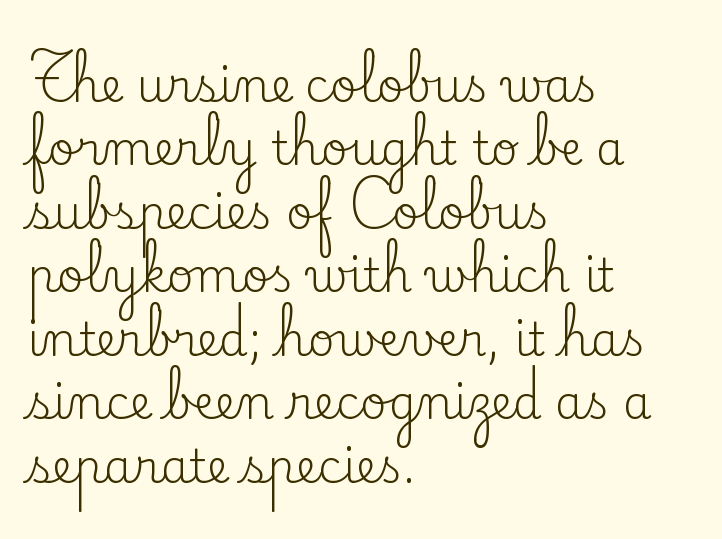
{"italic": "no", "bold": "no", "weight": "regular", "width": "normal", "stroke_contrast": "low", "x_height": "small", "monospaced": "no", "underline": "no", "align": "left", "line_spacing": "normal", "line_spacing_ratio": 1.38, "letter_spacing": "normal", "letter_spacing_em": 0.0, "glyph_px": 46}
